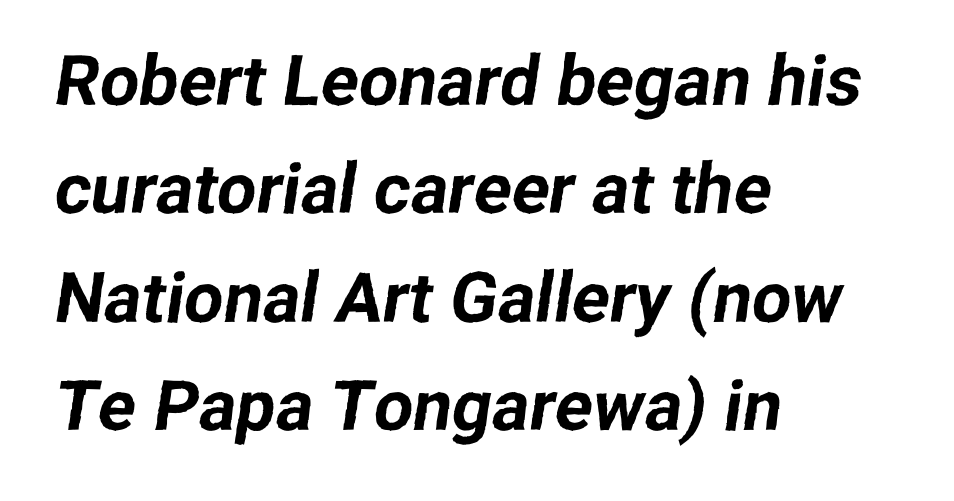
{"serif": "no", "width": "normal", "stroke_contrast": "low", "x_height": "medium", "monospaced": "no", "underline": "no", "align": "left", "line_spacing": "normal", "line_spacing_ratio": 1.55, "letter_spacing": "normal", "letter_spacing_em": 0.0, "glyph_px": 70}
